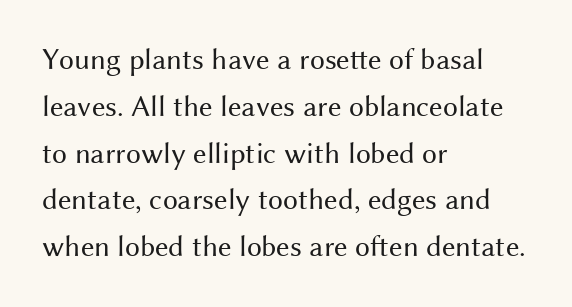
Q: Is the text bold? A: No.
Q: Is the text italic (slanted)? A: No, it is upright.
Q: Is the typeface a serif or a sans-serif typeface? A: Sans-serif.
Q: Is the text underlined? A: No.
Q: How is the paragraph aligned? A: Left-aligned.
Q: Is the spacing between letters normal or unusually wide? A: Normal.
Q: Is the spacing between lines tight, normal or loose? A: Normal.
Q: Width (condensed, normal, or wide)? A: Normal.
Q: Stroke contrast? A: Medium.
Q: x-height? A: Medium.
Q: Monospaced? A: No.
